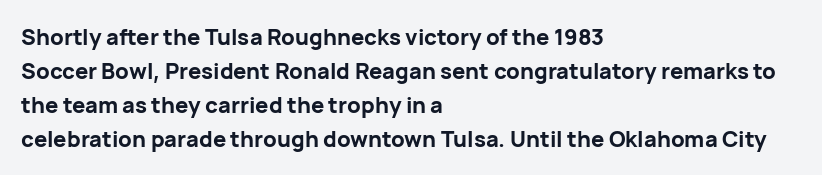
The image shows 22 px bold type, upright; set left-aligned, normal line spacing (1.54x), normal letter spacing, not underlined.
